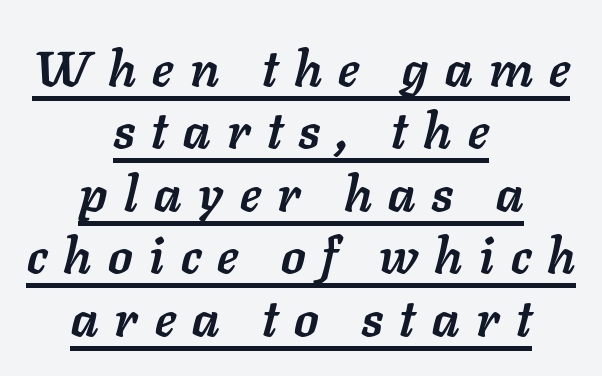
The text block is weighted toward neither margin, spreading evenly from the middle. Character widths vary here, with narrow letters taking less room than wide ones. A continuous stroke trails under the words, as in a hyperlink. Each glyph is drawn with heavy, bold strokes. How are the letters spaced? Widely, with obvious added tracking.
